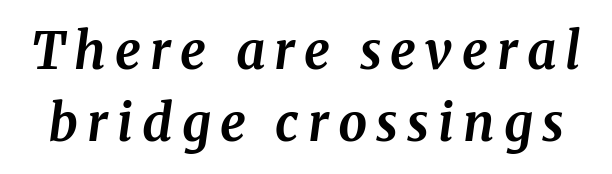
The passage shown leans; its letterforms are oblique. Whoever set this chose a conventional vertical rhythm. Check under the words: just untouched page. The font family rendered here belongs to the serif group.
